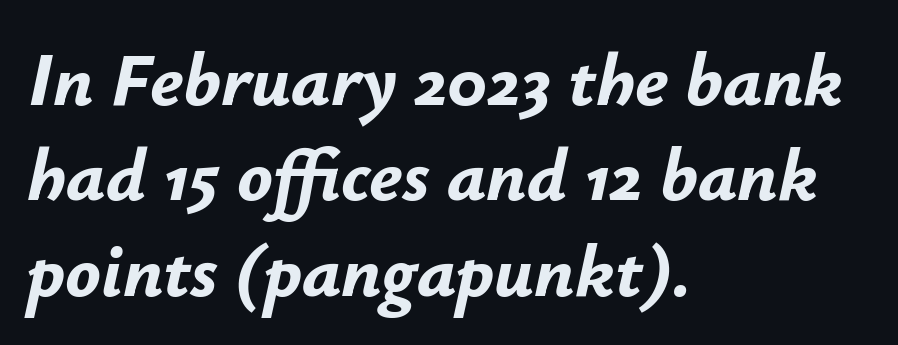
Q: Is the text bold? A: Yes.
Q: Is the text italic (slanted)? A: Yes, it leans right by about 12 degrees.
Q: Is the text underlined? A: No.
Q: How is the paragraph aligned? A: Left-aligned.
Q: Is the spacing between letters normal or unusually wide? A: Normal.
Q: Is the spacing between lines tight, normal or loose? A: Normal.
Q: Width (condensed, normal, or wide)? A: Normal.
Q: Stroke contrast? A: Low.
Q: x-height? A: Small.
Q: Monospaced? A: No.
